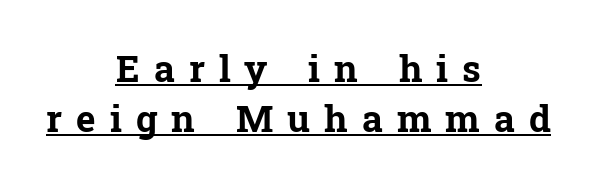
Q: Is the text bold? A: Yes.
Q: Is the text italic (slanted)? A: No, it is upright.
Q: Is the typeface a serif or a sans-serif typeface? A: Serif.
Q: Is the text underlined? A: Yes.
Q: How is the paragraph aligned? A: Centered.
Q: Is the spacing between letters normal or unusually wide? A: Unusually wide.
Q: Is the spacing between lines tight, normal or loose? A: Normal.
Q: Width (condensed, normal, or wide)? A: Normal.
Q: Stroke contrast? A: Low.
Q: x-height? A: Medium.
Q: Monospaced? A: No.
